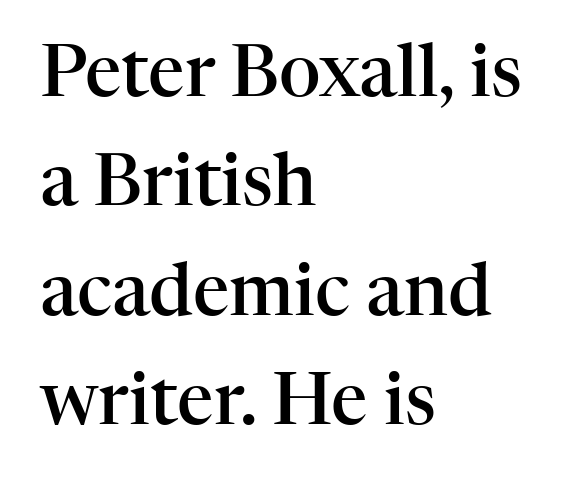
The image shows 72 px semibold serif type, upright; set left-aligned, normal line spacing (1.52x), normal letter spacing, not underlined; high stroke contrast and a medium x-height.
